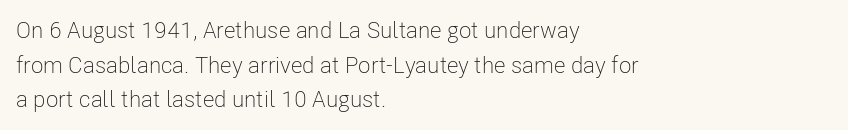
{"italic": "no", "bold": "no", "underline": "no", "align": "left", "line_spacing": "normal", "line_spacing_ratio": 1.51, "letter_spacing": "normal", "letter_spacing_em": 0.0, "glyph_px": 23}
